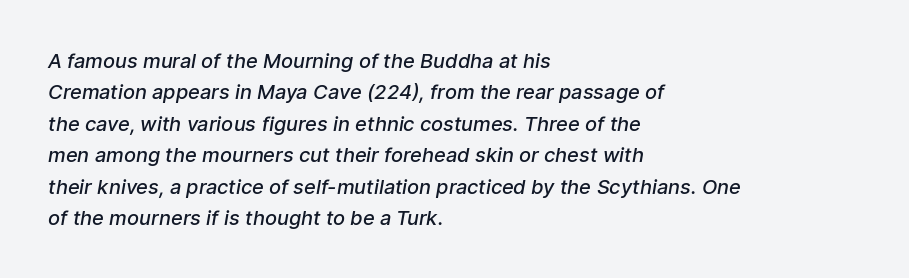
Spacing between characters is what you'd get straight out of the box. Strokes here are thickened, but only to semibold level. The block of text has a typical density, with ordinary space between rows. The paragraph shown leans on its left margin. Check under the words: just untouched page.
